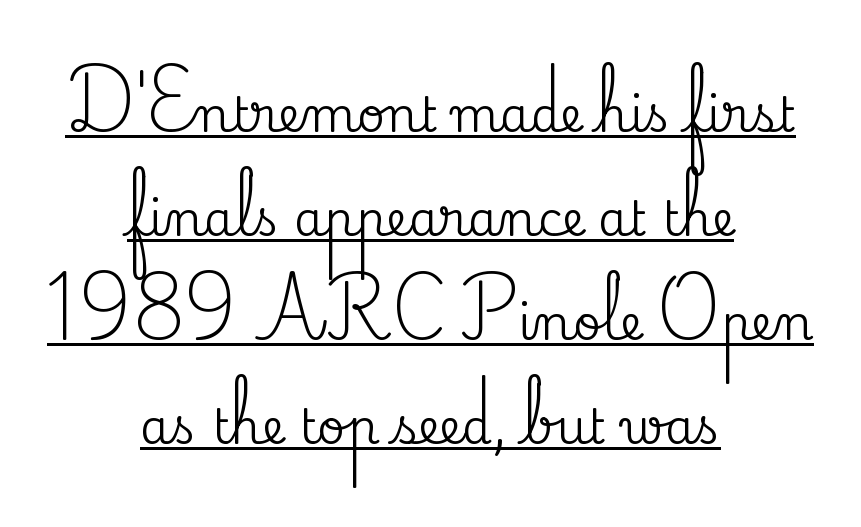
You could not count columns in this text — the font is proportionally spaced. There is no visible air inserted between adjacent glyphs. Compared with typical paragraphs, the rows here are farther apart. The lettering is marked with a stroke running underneath it.
